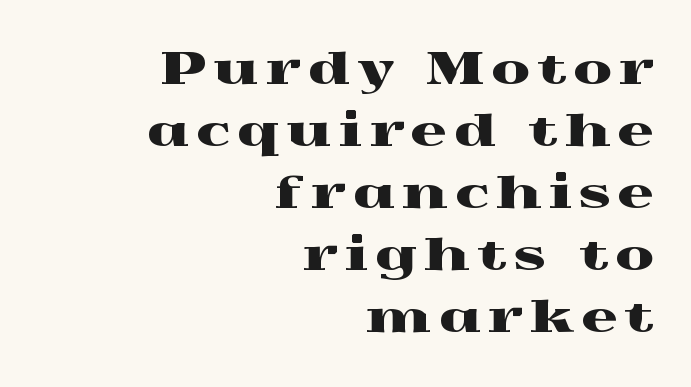
{"serif": "yes", "italic": "no", "width": "wide", "x_height": "medium", "monospaced": "no", "underline": "no", "align": "right", "line_spacing": "normal", "line_spacing_ratio": 1.41, "glyph_px": 44}
